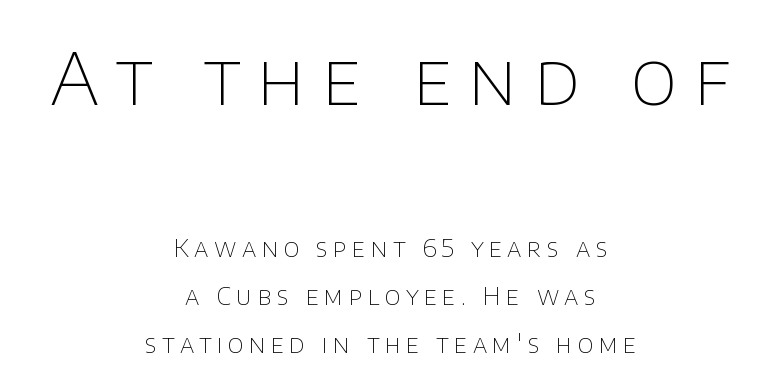
{"serif": "no", "italic": "no", "bold": "no", "weight": "thin", "width": "normal", "stroke_contrast": "low", "x_height": "large", "monospaced": "no", "underline": "no", "align": "center", "line_spacing": "loose", "line_spacing_ratio": 2.0, "letter_spacing": "wide", "letter_spacing_em": 0.23, "larger_block": "first", "size_ratio": 3.0, "glyph_px": 72}
